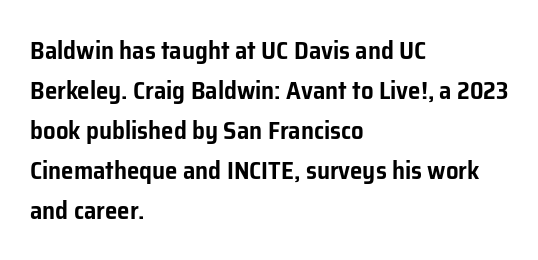
The image shows 25 px text type, upright; set left-aligned, normal line spacing (1.6x), normal letter spacing, not underlined.
